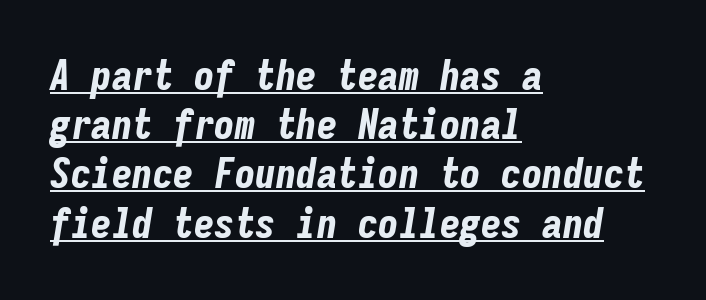
The image shows 41 px bold, condensed type, italic (leaning right), monospaced; set left-aligned, line spacing 1.2x, normal letter spacing, underlined; low stroke contrast and a medium x-height.
